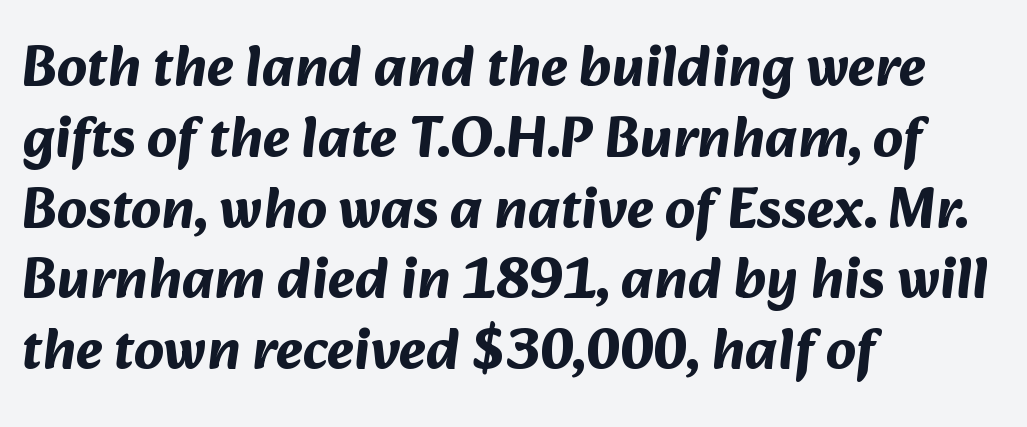
Q: Is the text bold? A: Yes.
Q: Is the typeface a serif or a sans-serif typeface? A: Sans-serif.
Q: Is the text underlined? A: No.
Q: How is the paragraph aligned? A: Left-aligned.
Q: Is the spacing between letters normal or unusually wide? A: Normal.
Q: Width (condensed, normal, or wide)? A: Normal.
Q: Stroke contrast? A: Medium.
Q: x-height? A: Medium.
Q: Monospaced? A: No.
